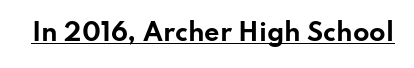
{"italic": "no", "bold": "yes", "underline": "yes", "letter_spacing": "normal", "letter_spacing_em": 0.0, "glyph_px": 24}
